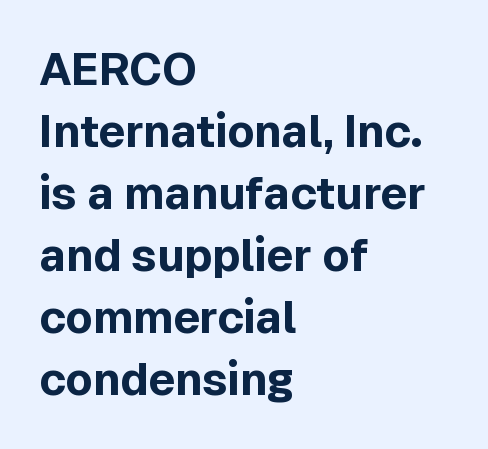
{"serif": "no", "italic": "no", "bold": "yes", "weight": "bold", "width": "normal", "x_height": "medium", "monospaced": "no", "underline": "no", "align": "left", "line_spacing": "normal", "line_spacing_ratio": 1.38, "letter_spacing": "normal", "letter_spacing_em": 0.0, "glyph_px": 45}
